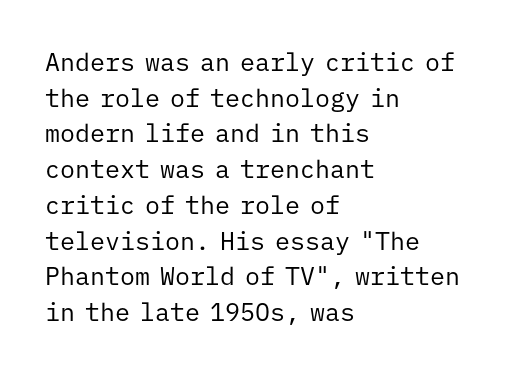
No word sits above an underline. These lines stack with their left ends in a neat column. The line-height multiplier appears to be the usual default. Ordinary non-slanted type is in use. Students, note that the glyphs here touch the page at normal intervals.
